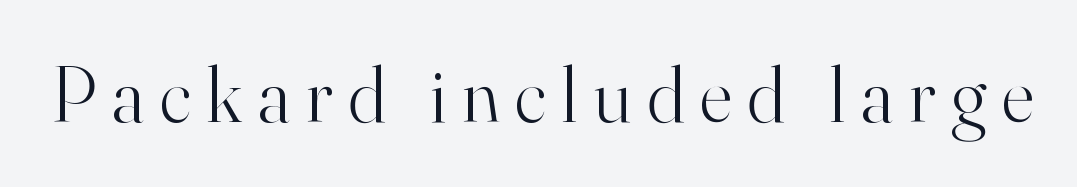
The image shows 79 px light serif type, upright; set unusually wide letter spacing (+0.2 em), not underlined; high stroke contrast and a small x-height.
